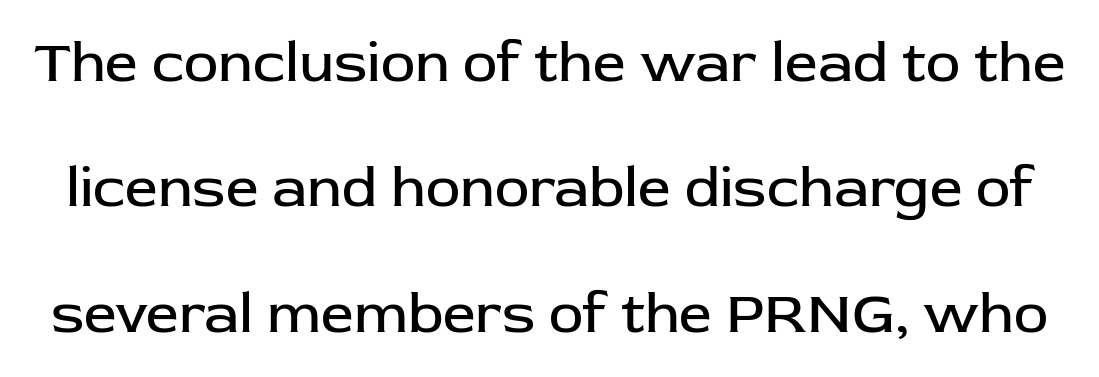
The image shows 58 px regular-weight sans-serif type, upright; set loose line spacing (2.16x), normal letter spacing, not underlined; low stroke contrast and a medium x-height.
